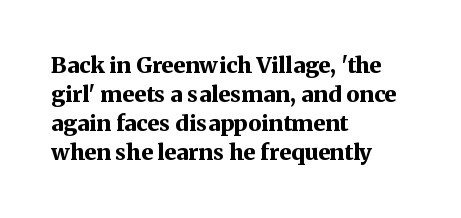
I'd describe the lettering as bold — thick and assertive. Line starts are locked; line ends wander. Nope, not italic — everything's standing straight. Only glyphs here, with clear space below each row.
